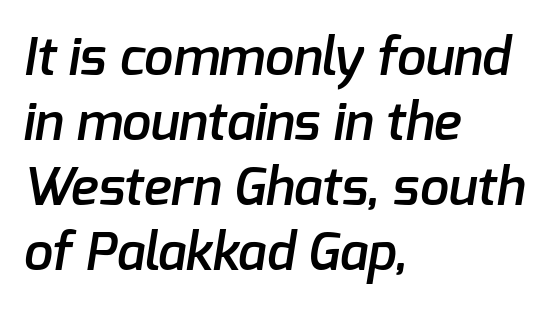
{"serif": "no", "bold": "semi", "weight": "semibold", "width": "normal", "stroke_contrast": "low", "x_height": "medium", "monospaced": "no", "underline": "no", "align": "left", "line_spacing": "normal", "line_spacing_ratio": 1.25, "letter_spacing": "normal", "letter_spacing_em": 0.0, "glyph_px": 52}
